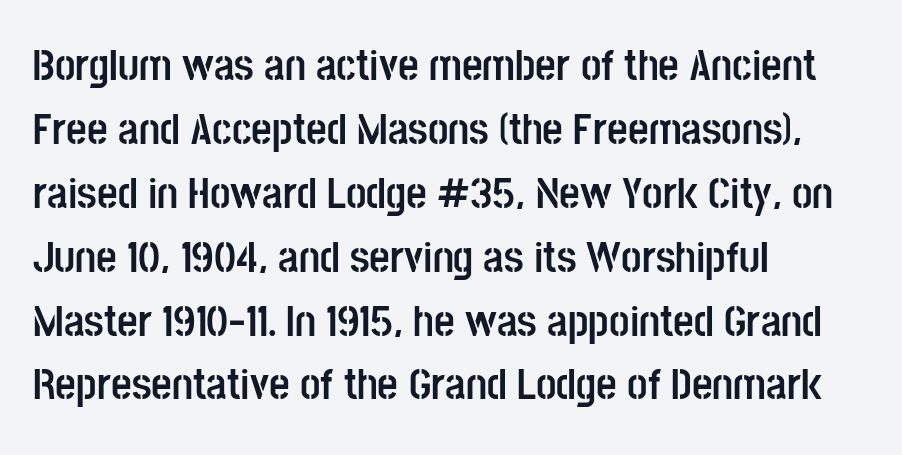
{"serif": "no", "italic": "no", "bold": "yes", "weight": "semibold", "width": "condensed", "stroke_contrast": "low", "x_height": "large", "monospaced": "no", "underline": "no", "align": "left", "line_spacing": "normal", "line_spacing_ratio": 1.42, "letter_spacing": "normal", "letter_spacing_em": 0.0, "glyph_px": 45}
